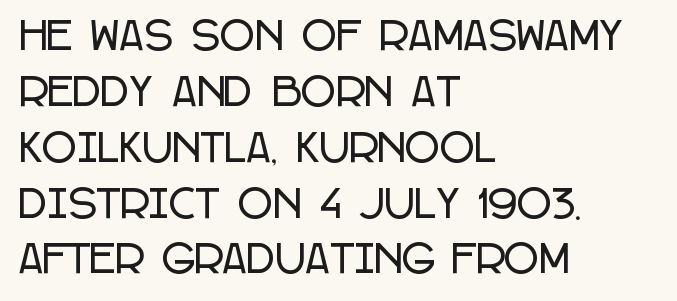
Q: Is the text italic (slanted)? A: No, it is upright.
Q: Is the typeface a serif or a sans-serif typeface? A: Sans-serif.
Q: Is the text underlined? A: No.
Q: How is the paragraph aligned? A: Left-aligned.
Q: Is the spacing between letters normal or unusually wide? A: Normal.
Q: Is the spacing between lines tight, normal or loose? A: Normal.
Q: Width (condensed, normal, or wide)? A: Condensed.
Q: Stroke contrast? A: Low.
Q: x-height? A: Large.
Q: Monospaced? A: No.
